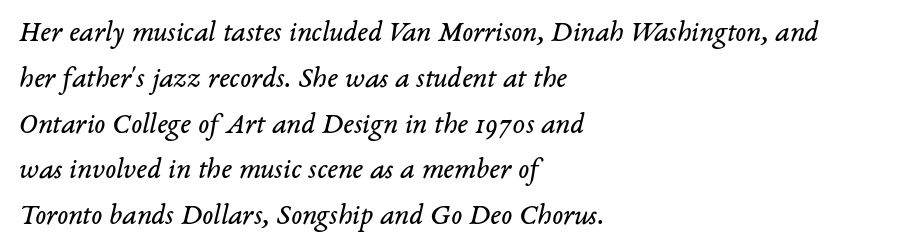
Nothing heavy about these letters — not bold at all. Is the type slanted? Yes — the strokes lean at a clear angle. Type without underlining. Summary of vertical rhythm: regular, with standard interline spacing. A typesetter would call this zero additional tracking.
